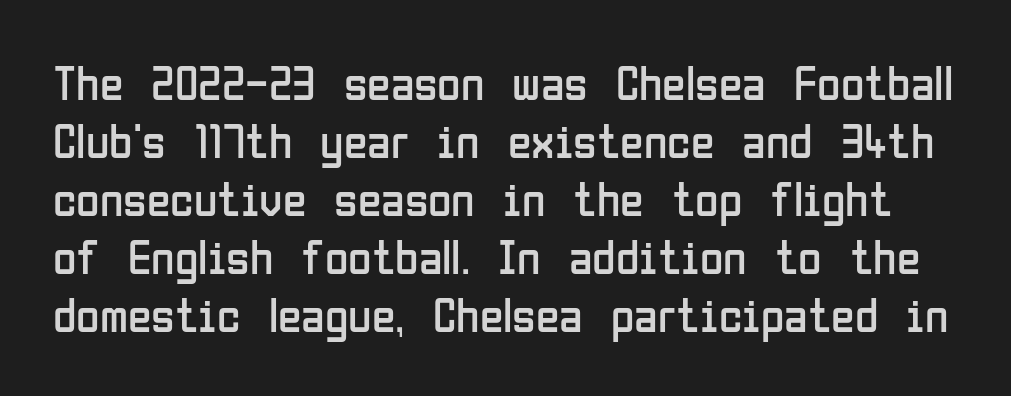
This sample uses a sans-serif face. The lettering holds an erect, upright posture throughout. What stands out about the letter spacing? Nothing — it is the standard amount. Here the designer chose a conventional face with non-uniform glyph widths.
